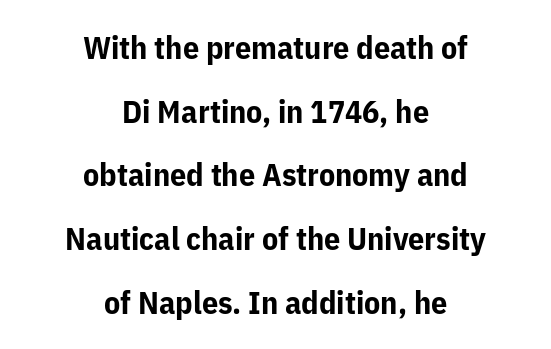
The image shows 32 px bold sans-serif type, upright; set centered, loose line spacing (1.99x), normal letter spacing, not underlined; low stroke contrast and a medium x-height.
